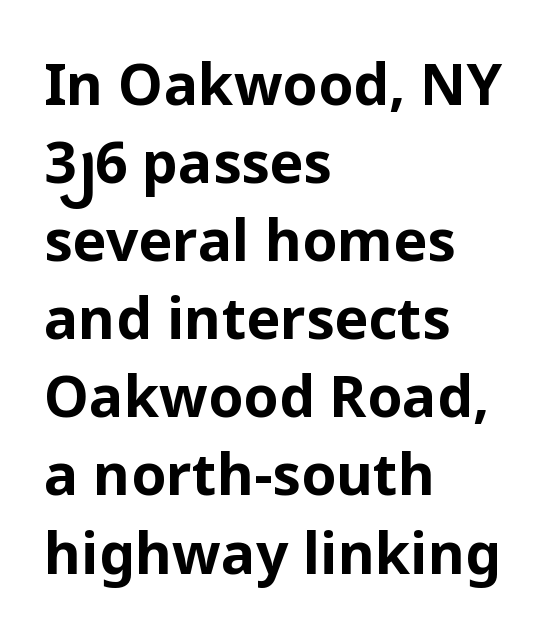
Nope, no serifs anywhere on these letters. If you measured baseline to baseline, you'd find a middling distance. Students, this is bold: see how much ink each stroke carries. Which margin do the lines hug? The left one — the right edge is uneven. Italic? Not at all — the glyphs are vertical.
